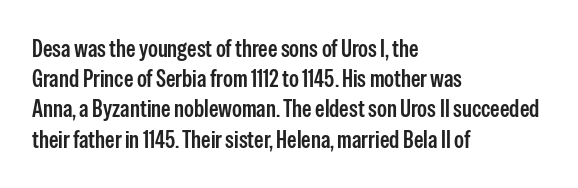
Q: Is the text bold? A: Semi-bold.
Q: Is the text italic (slanted)? A: No, it is upright.
Q: Is the text underlined? A: No.
Q: How is the paragraph aligned? A: Left-aligned.
Q: Is the spacing between letters normal or unusually wide? A: Normal.
Q: Is the spacing between lines tight, normal or loose? A: Normal.
